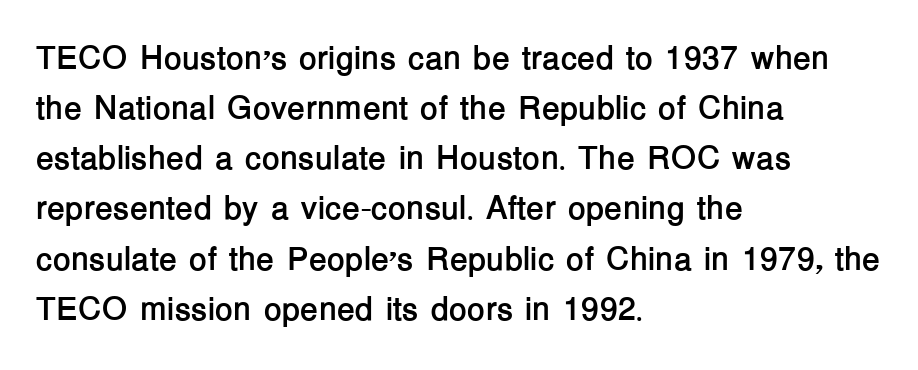
{"serif": "no", "italic": "no", "bold": "yes", "weight": "semibold", "width": "normal", "stroke_contrast": "low", "x_height": "medium", "monospaced": "no", "underline": "no", "align": "left", "line_spacing": "normal", "line_spacing_ratio": 1.52, "letter_spacing": "normal", "letter_spacing_em": 0.0, "glyph_px": 33}
